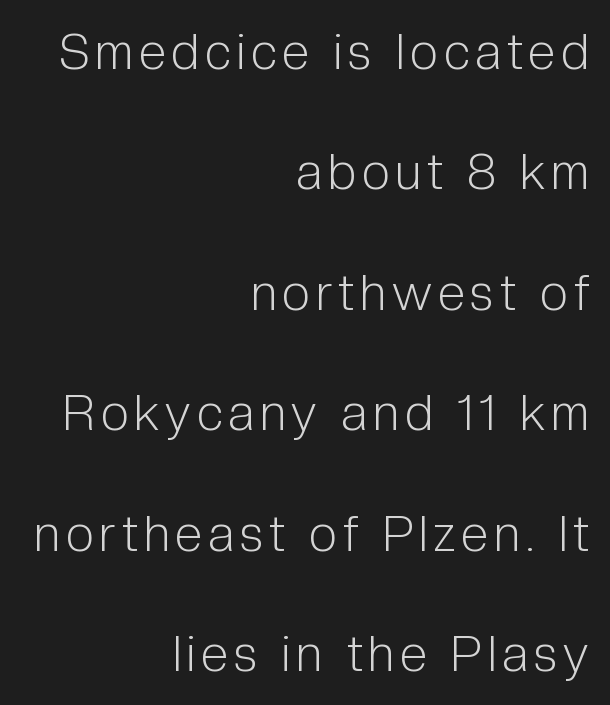
Q: Is the text bold? A: No.
Q: Is the text italic (slanted)? A: No, it is upright.
Q: Is the typeface a serif or a sans-serif typeface? A: Sans-serif.
Q: Is the text underlined? A: No.
Q: How is the paragraph aligned? A: Right-aligned.
Q: Is the spacing between lines tight, normal or loose? A: Loose.
Q: Width (condensed, normal, or wide)? A: Condensed.
Q: Stroke contrast? A: Low.
Q: x-height? A: Medium.
Q: Monospaced? A: No.
